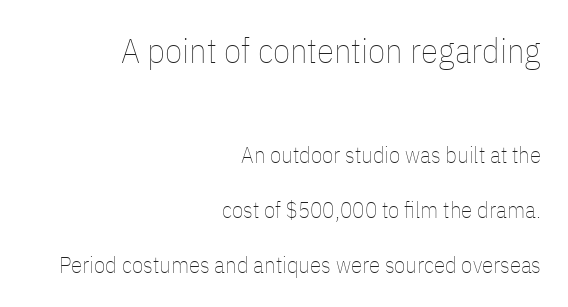
Does the lettering tilt? It doesn't — this is upright. Type size steps down from the first block to the second. The paragraph shown leans on its right margin. Leading: increased. The weight tops out at a normal text grade.
